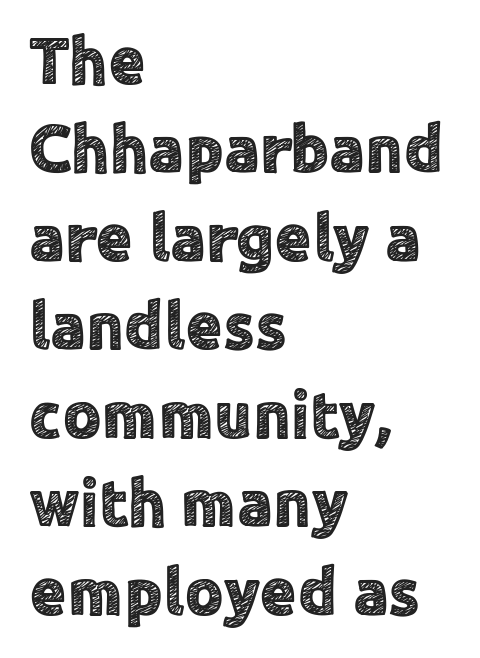
The image shows 67 px sans-serif type, upright; set left-aligned, normal line spacing (1.32x), normal letter spacing, not underlined; a medium x-height.
